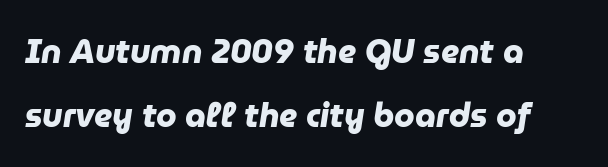
Q: Is the text bold? A: Yes.
Q: Is the typeface a serif or a sans-serif typeface? A: Sans-serif.
Q: Is the text underlined? A: No.
Q: How is the paragraph aligned? A: Left-aligned.
Q: Is the spacing between letters normal or unusually wide? A: Normal.
Q: Is the spacing between lines tight, normal or loose? A: Loose.
Q: Width (condensed, normal, or wide)? A: Normal.
Q: Stroke contrast? A: Low.
Q: x-height? A: Medium.
Q: Monospaced? A: No.
